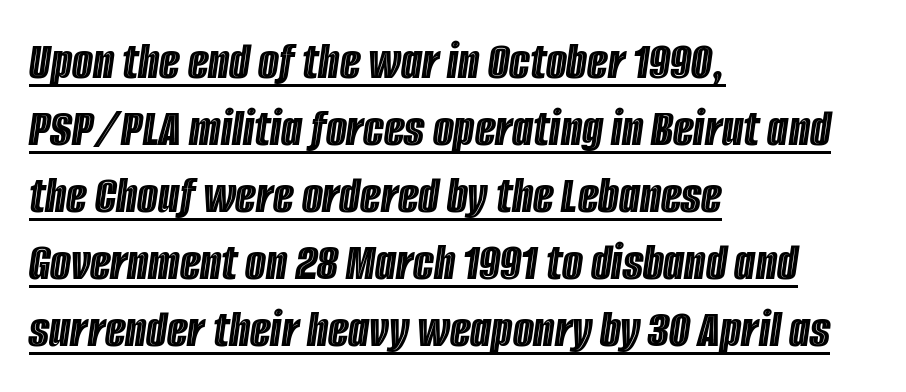
The image shows 54 px condensed type, italic (leaning right); set left-aligned, line spacing 1.24x, normal letter spacing, underlined; a large x-height.
